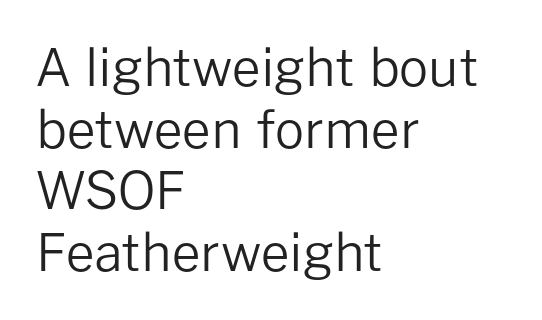
Q: Is the text bold? A: No.
Q: Is the text italic (slanted)? A: No, it is upright.
Q: Is the typeface a serif or a sans-serif typeface? A: Sans-serif.
Q: Is the text underlined? A: No.
Q: How is the paragraph aligned? A: Left-aligned.
Q: Is the spacing between letters normal or unusually wide? A: Normal.
Q: Width (condensed, normal, or wide)? A: Normal.
Q: Stroke contrast? A: Low.
Q: x-height? A: Medium.
Q: Monospaced? A: No.
